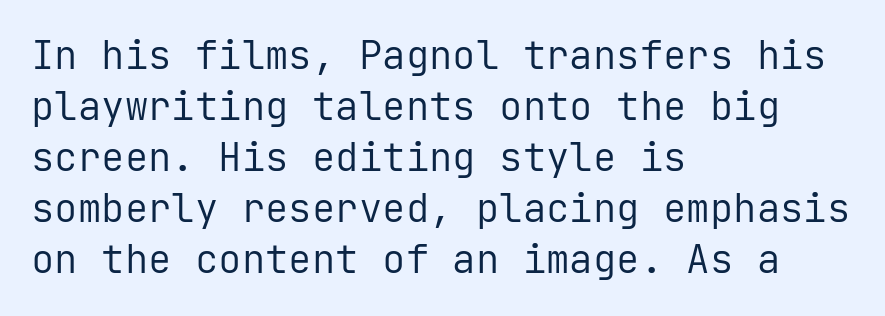
Horizontal bands of white between lines are of average thickness. Every character here occupies the same horizontal width, giving the sample a typewriter-like rhythm. Tracking value appears to be zero — textbook default spacing. You can tell from the bare stems that sans-serif type was used. The typesetting does not lean heavy: it is not bold.
